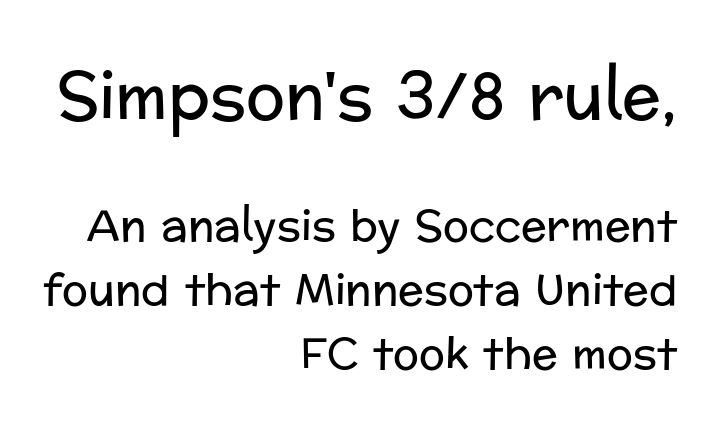
Q: Is the text bold? A: No.
Q: Is the text italic (slanted)? A: No, it is upright.
Q: Is the typeface a serif or a sans-serif typeface? A: Sans-serif.
Q: Is the text underlined? A: No.
Q: How is the paragraph aligned? A: Right-aligned.
Q: Is the spacing between letters normal or unusually wide? A: Normal.
Q: Is the spacing between lines tight, normal or loose? A: Normal.
Q: Which block of text is set in a larger size, the first (top) or the second (bottom)? A: The first (top) one.
Q: Width (condensed, normal, or wide)? A: Normal.
Q: Stroke contrast? A: Low.
Q: x-height? A: Medium.
Q: Monospaced? A: No.
